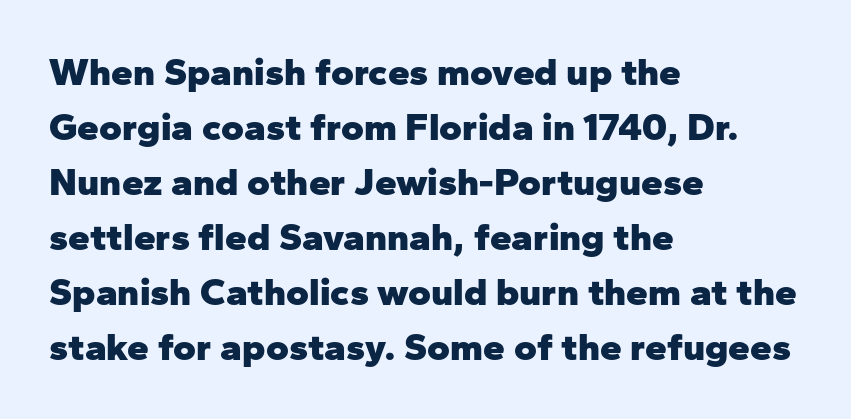
{"serif": "no", "italic": "no", "bold": "yes", "weight": "heavy", "width": "normal", "stroke_contrast": "low", "x_height": "medium", "monospaced": "no", "underline": "no", "align": "left", "line_spacing": "normal", "line_spacing_ratio": 1.41, "letter_spacing": "normal", "letter_spacing_em": 0.0, "glyph_px": 39}
